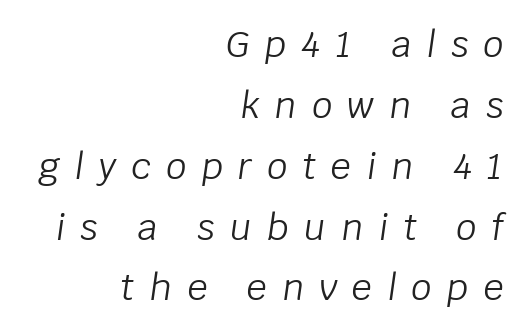
The image shows 36 px light type, italic (leaning right); set right-aligned, normal line spacing (1.69x), unusually wide letter spacing (+0.42 em), not underlined; low stroke contrast and a large x-height.
